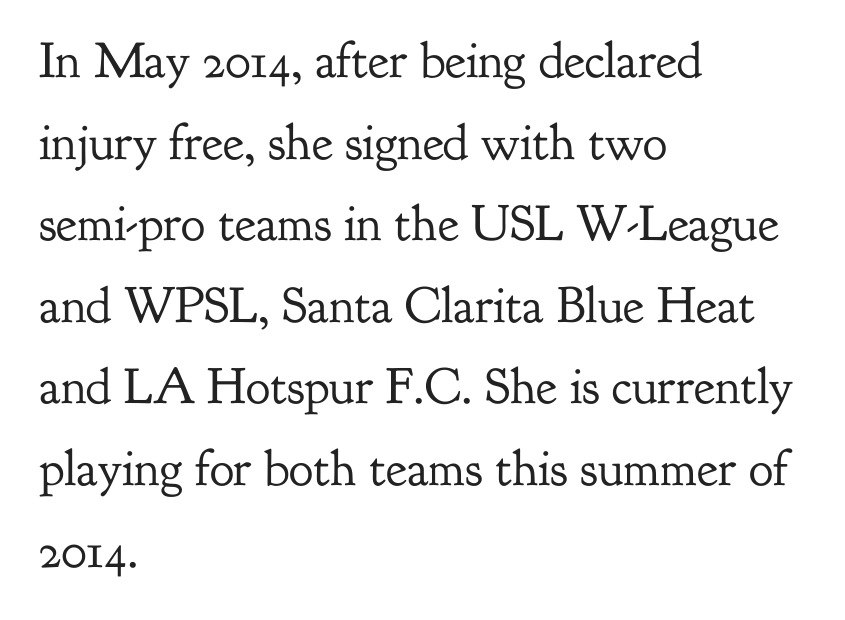
The image shows 51 px regular-weight serif type, upright; set left-aligned, normal line spacing (1.6x), normal letter spacing, not underlined; low stroke contrast and a small x-height.
